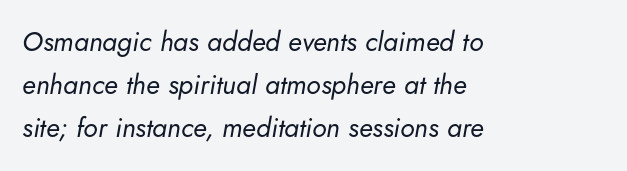
Q: Is the text bold? A: No.
Q: Is the text italic (slanted)? A: Yes, it leans right by about 5 degrees.
Q: Is the text underlined? A: No.
Q: How is the paragraph aligned? A: Left-aligned.
Q: Is the spacing between letters normal or unusually wide? A: Normal.
Q: Is the spacing between lines tight, normal or loose? A: Normal.
